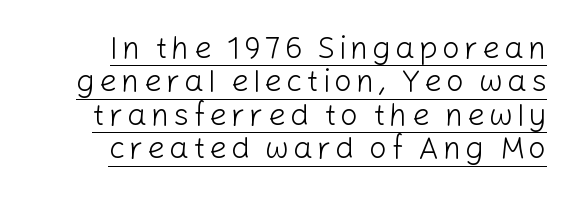
In designer terms, the underline attribute is active on this setting. Italic? Not at all — the glyphs are vertical. The weight tops out at a normal text grade. In terms of leading, this rendering errs on the cramped side. Visually the block forms a straight wall on the right and a jagged coastline on the left.
